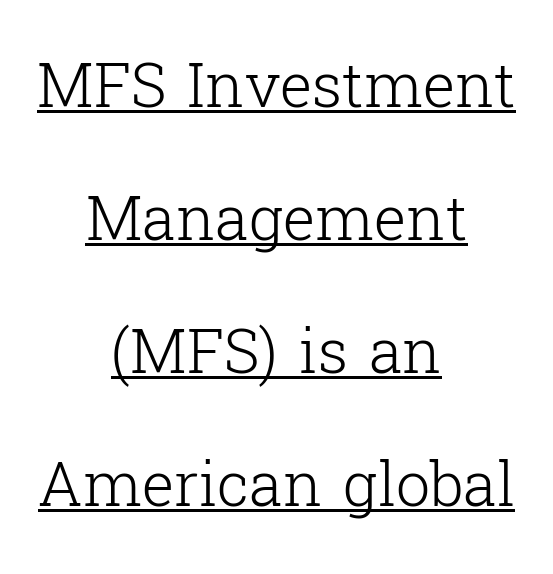
{"serif": "yes", "italic": "no", "bold": "no", "weight": "light", "width": "normal", "stroke_contrast": "low", "x_height": "medium", "monospaced": "no", "underline": "yes", "align": "center", "line_spacing": "loose", "line_spacing_ratio": 2.18, "letter_spacing": "normal", "letter_spacing_em": 0.0, "glyph_px": 61}
